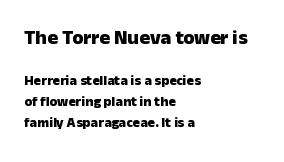
{"italic": "no", "bold": "yes", "underline": "no", "align": "left", "line_spacing": "normal", "line_spacing_ratio": 1.53, "letter_spacing": "normal", "letter_spacing_em": 0.0, "larger_block": "first", "size_ratio": 1.43, "glyph_px": 20}
